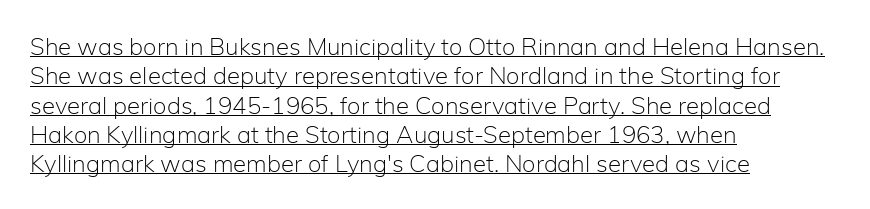
{"italic": "no", "bold": "no", "underline": "yes", "align": "left", "line_spacing_ratio": 1.22, "letter_spacing": "normal", "letter_spacing_em": 0.0, "glyph_px": 24}
